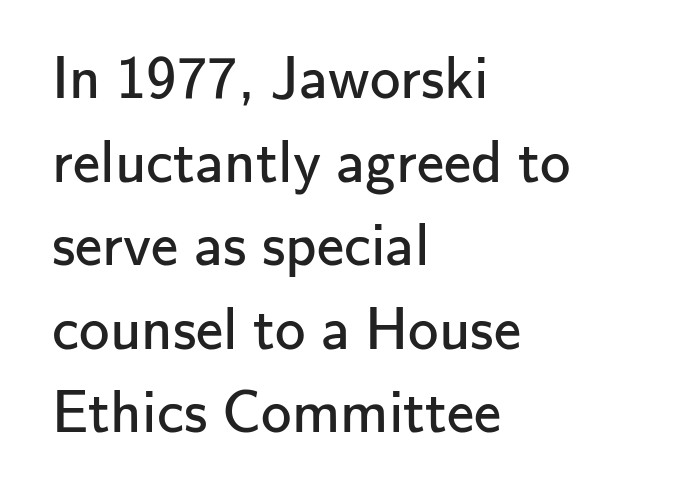
The image shows 61 px regular-weight sans-serif type, upright; set left-aligned, normal line spacing (1.37x), normal letter spacing, not underlined; low stroke contrast and a small x-height.
